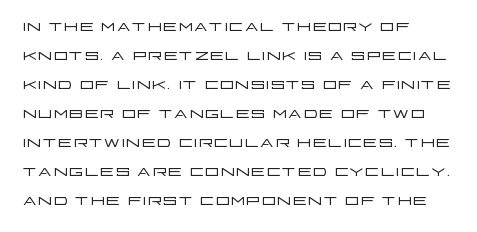
Q: Is the text bold? A: No.
Q: Is the text italic (slanted)? A: No, it is upright.
Q: Is the text underlined? A: No.
Q: How is the paragraph aligned? A: Left-aligned.
Q: Is the spacing between letters normal or unusually wide? A: Normal.
Q: Is the spacing between lines tight, normal or loose? A: Normal.
